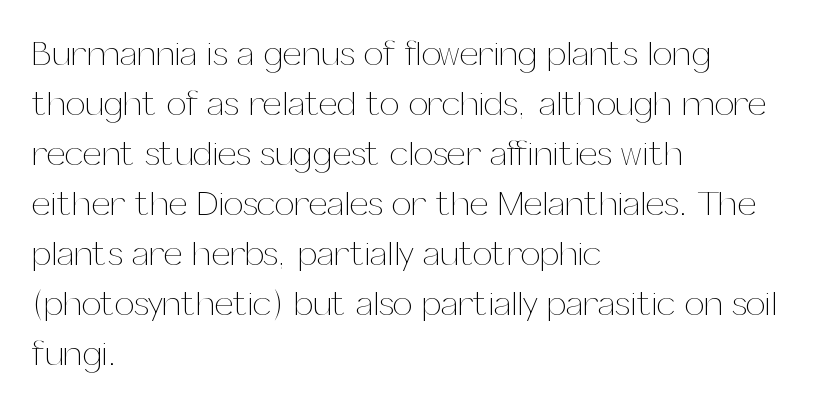
{"italic": "no", "bold": "no", "weight": "thin", "width": "normal", "stroke_contrast": "medium", "x_height": "medium", "monospaced": "no", "underline": "no", "align": "left", "line_spacing": "normal", "line_spacing_ratio": 1.43, "letter_spacing": "normal", "letter_spacing_em": 0.0, "glyph_px": 35}
